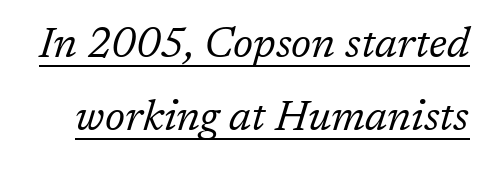
Each letter keeps its own natural width here, so spacing adapts to shape. Like a heading marked for emphasis, these lines bear an underscore. Compared with typical body copy, the letter spacing here is the same. Stems and bowls with no extra thickness — not bold. The characters display serif detailing at their extremities. Compared with ordinary roman type, these characters are visibly tilted.
